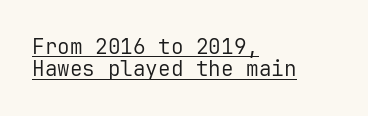
Q: Is the text bold? A: No.
Q: Is the text italic (slanted)? A: No, it is upright.
Q: Is the text underlined? A: Yes.
Q: How is the paragraph aligned? A: Left-aligned.
Q: Is the spacing between letters normal or unusually wide? A: Normal.
Q: Is the spacing between lines tight, normal or loose? A: Tight.
